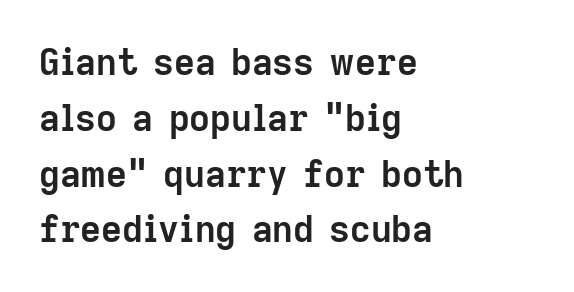
The image shows 36 px semibold sans-serif type, upright; set left-aligned, normal line spacing (1.55x), normal letter spacing, not underlined; low stroke contrast and a medium x-height.
